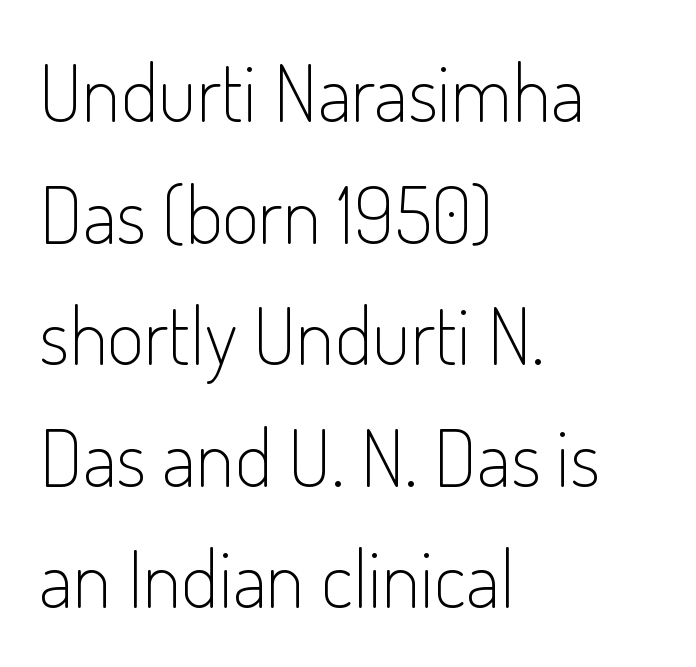
Style check: upright. The lines are quadded left. The specimen omits any rule beneath the text block's lines. Inter-character spacing is left at the font's built-in metrics. Ink coverage per letter is moderate at most.
